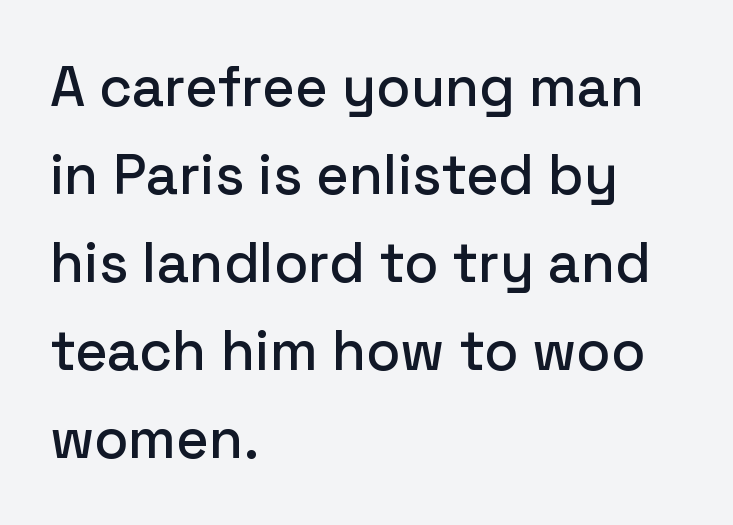
A typesetter would call this proportional, since set widths differ per character. All the whitespace from short lines collects on the right. In terms of leading, this rendering sits right in the middle. Serif or sans? Sans — the stroke terminals are bare. Here the glyphs are tracked normally, forming tight word shapes. Nobody drew a line under any word here.
